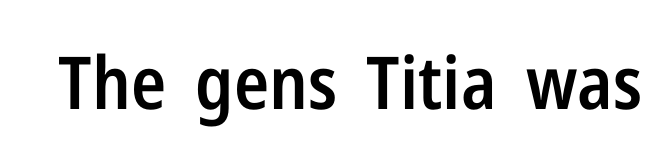
Q: Is the text bold? A: Semi-bold.
Q: Is the text italic (slanted)? A: No, it is upright.
Q: Is the typeface a serif or a sans-serif typeface? A: Sans-serif.
Q: Is the text underlined? A: No.
Q: Is the spacing between letters normal or unusually wide? A: Normal.
Q: Width (condensed, normal, or wide)? A: Condensed.
Q: Stroke contrast? A: Low.
Q: x-height? A: Medium.
Q: Monospaced? A: No.
